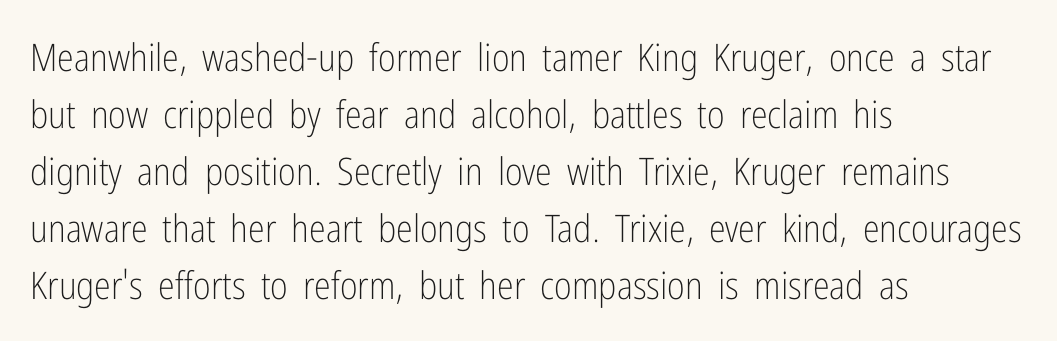
{"serif": "no", "italic": "no", "bold": "no", "weight": "light", "width": "condensed", "stroke_contrast": "low", "x_height": "medium", "monospaced": "no", "underline": "no", "align": "left", "line_spacing": "normal", "line_spacing_ratio": 1.5, "letter_spacing": "normal", "letter_spacing_em": 0.0, "glyph_px": 38}
